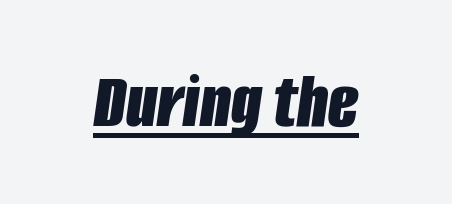
{"italic": "yes", "lean": "right", "slant_degrees": 8, "bold": "yes", "weight": "bold", "width": "condensed", "stroke_contrast": "low", "x_height": "large", "monospaced": "no", "underline": "yes", "letter_spacing": "normal", "letter_spacing_em": 0.0, "glyph_px": 79}
